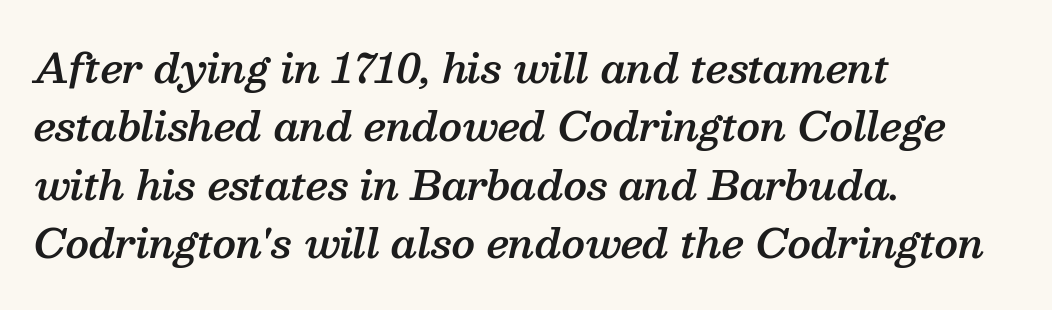
{"serif": "yes", "italic": "yes", "lean": "right", "slant_degrees": 13, "bold": "semi", "weight": "semibold", "width": "normal", "stroke_contrast": "medium", "x_height": "medium", "monospaced": "no", "underline": "no", "align": "left", "line_spacing": "normal", "line_spacing_ratio": 1.5, "letter_spacing": "normal", "letter_spacing_em": 0.0, "glyph_px": 39}
